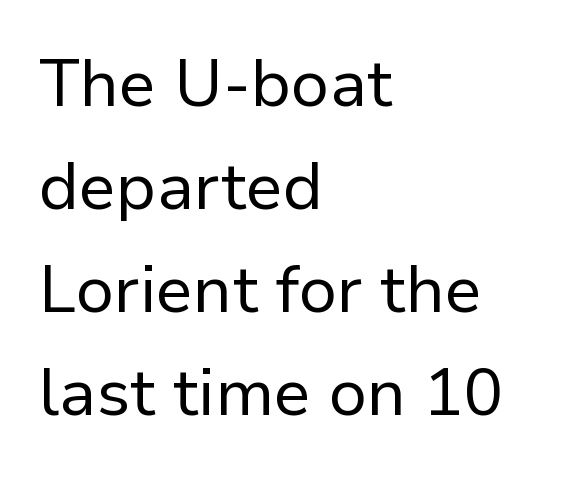
Q: Is the text bold? A: No.
Q: Is the text italic (slanted)? A: No, it is upright.
Q: Is the typeface a serif or a sans-serif typeface? A: Sans-serif.
Q: Is the text underlined? A: No.
Q: How is the paragraph aligned? A: Left-aligned.
Q: Is the spacing between letters normal or unusually wide? A: Normal.
Q: Is the spacing between lines tight, normal or loose? A: Normal.
Q: Width (condensed, normal, or wide)? A: Normal.
Q: Stroke contrast? A: Low.
Q: x-height? A: Medium.
Q: Monospaced? A: No.
